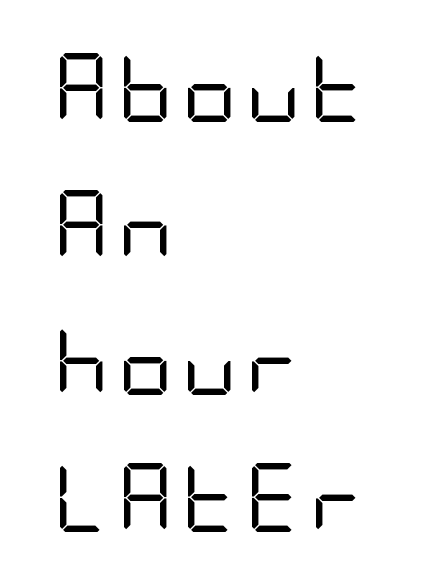
{"serif": "no", "italic": "no", "bold": "no", "weight": "regular", "width": "condensed", "stroke_contrast": "low", "x_height": "large", "underline": "no", "align": "left", "line_spacing": "loose", "line_spacing_ratio": 1.98, "glyph_px": 69}
